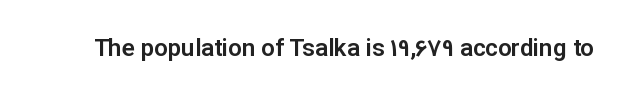
Observe the ordinary spacing: letters are neighbours, not strangers. Underline: absent. Rendered with straight, roman letterforms.
